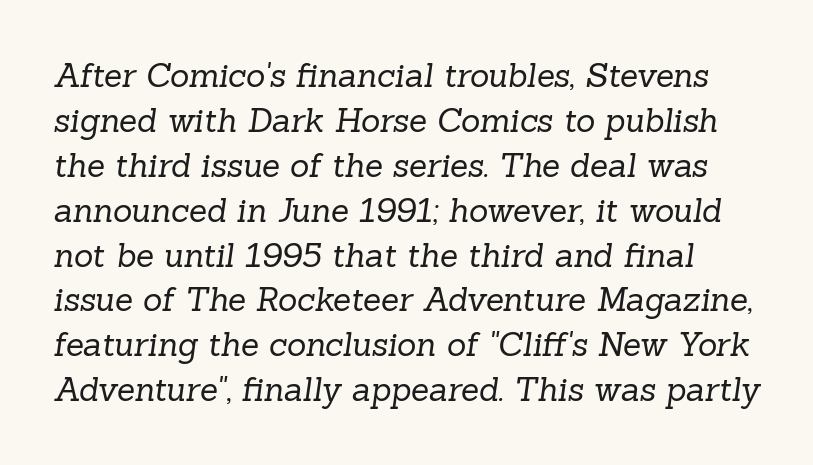
{"serif": "yes", "bold": "no", "weight": "regular", "width": "normal", "stroke_contrast": "low", "x_height": "medium", "monospaced": "no", "underline": "no", "line_spacing": "normal", "line_spacing_ratio": 1.36, "letter_spacing": "normal", "letter_spacing_em": 0.0, "glyph_px": 33}
